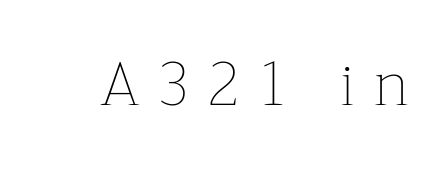
{"italic": "no", "bold": "no", "weight": "thin", "width": "normal", "stroke_contrast": "low", "x_height": "medium", "monospaced": "no", "underline": "no", "letter_spacing": "wide", "letter_spacing_em": 0.29, "glyph_px": 60}
